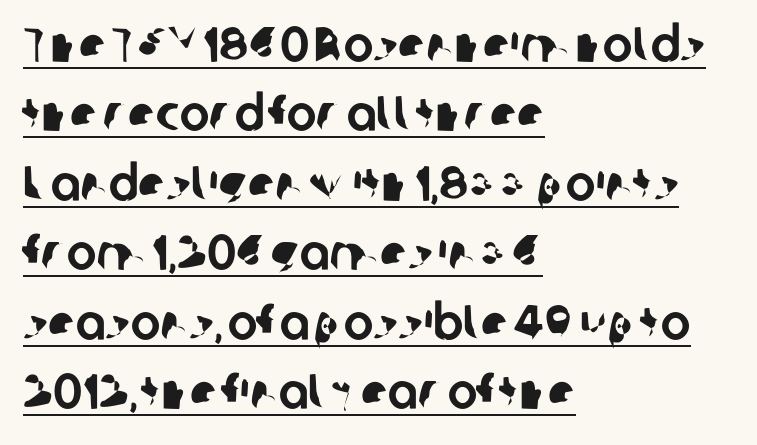
The image shows 50 px sans-serif type; set left-aligned, normal line spacing (1.39x), normal letter spacing, underlined; low stroke contrast and a medium x-height.
